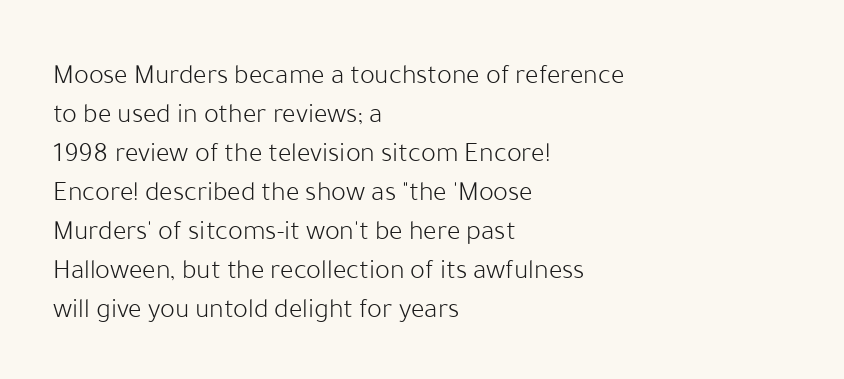
{"serif": "no", "italic": "no", "bold": "no", "weight": "light", "width": "normal", "stroke_contrast": "low", "x_height": "medium", "monospaced": "no", "underline": "no", "align": "left", "line_spacing": "normal", "line_spacing_ratio": 1.39, "letter_spacing": "normal", "letter_spacing_em": 0.0, "glyph_px": 28}
